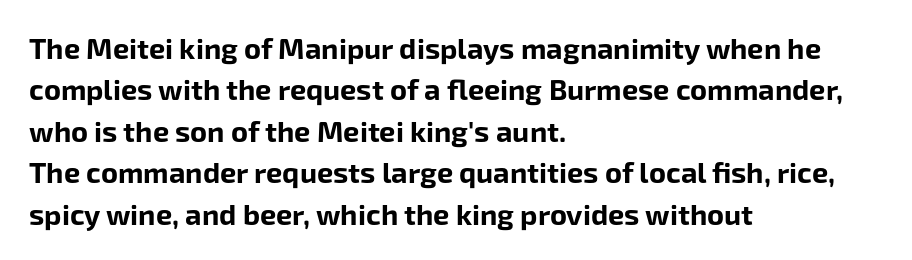
Q: Is the text bold? A: Yes.
Q: Is the text italic (slanted)? A: No, it is upright.
Q: Is the typeface a serif or a sans-serif typeface? A: Sans-serif.
Q: Is the text underlined? A: No.
Q: How is the paragraph aligned? A: Left-aligned.
Q: Is the spacing between letters normal or unusually wide? A: Normal.
Q: Is the spacing between lines tight, normal or loose? A: Normal.
Q: Width (condensed, normal, or wide)? A: Normal.
Q: Stroke contrast? A: Low.
Q: x-height? A: Medium.
Q: Monospaced? A: No.
